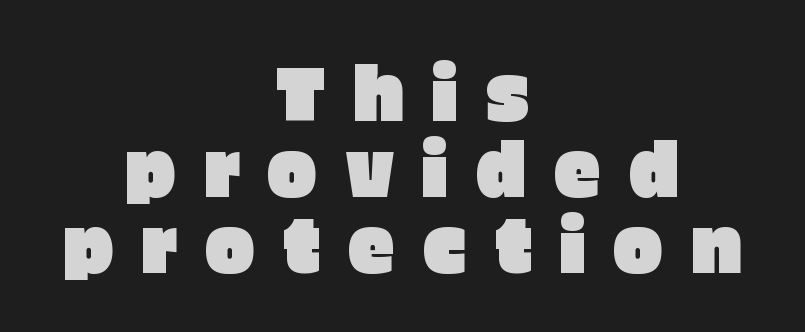
Clear beneath every line of the passage. The letterforms stand isolated, each surrounded by extra space. The compositor balanced each line on the midline. Italic? Not at all — the glyphs are vertical. Here the designer chose a conventional face with non-uniform glyph widths.
